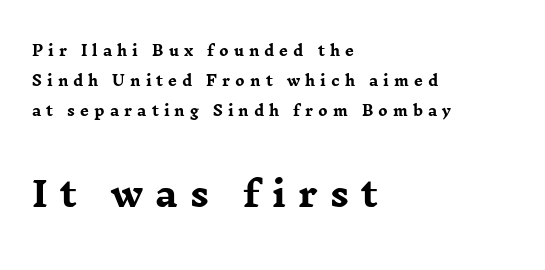
The image shows 34 px heavy, wide serif type, upright; set left-aligned, loose line spacing (2.15x), unusually wide letter spacing (+0.36 em), not underlined; the second (bottom) block is 2.43x larger; low stroke contrast and a medium x-height.
